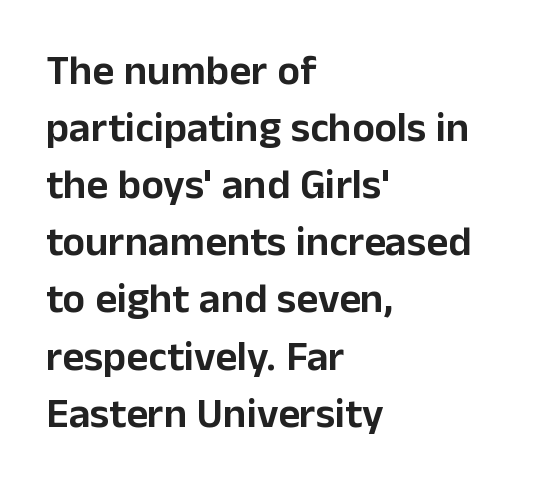
The image shows 42 px sans-serif type, upright; set left-aligned, normal line spacing (1.36x), normal letter spacing, not underlined; low stroke contrast and a medium x-height.
